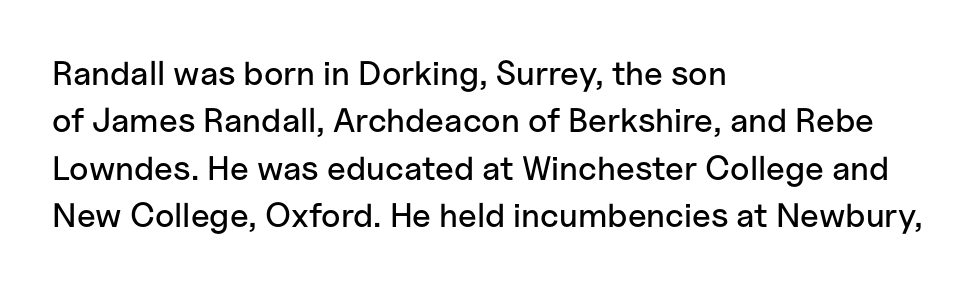
The image shows 34 px sans-serif type, upright; set left-aligned, normal line spacing (1.39x), normal letter spacing, not underlined; low stroke contrast and a medium x-height.
